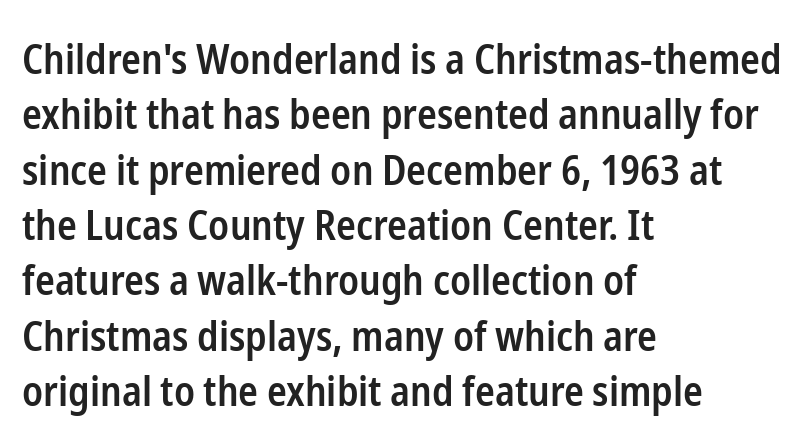
{"serif": "no", "italic": "no", "bold": "semi", "weight": "semibold", "width": "condensed", "stroke_contrast": "low", "x_height": "medium", "monospaced": "no", "underline": "no", "align": "left", "line_spacing": "normal", "line_spacing_ratio": 1.35, "letter_spacing": "normal", "letter_spacing_em": 0.0, "glyph_px": 41}
